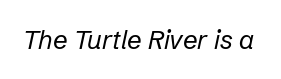
The image shows 26 px text type, italic (leaning right); set normal letter spacing, not underlined.
